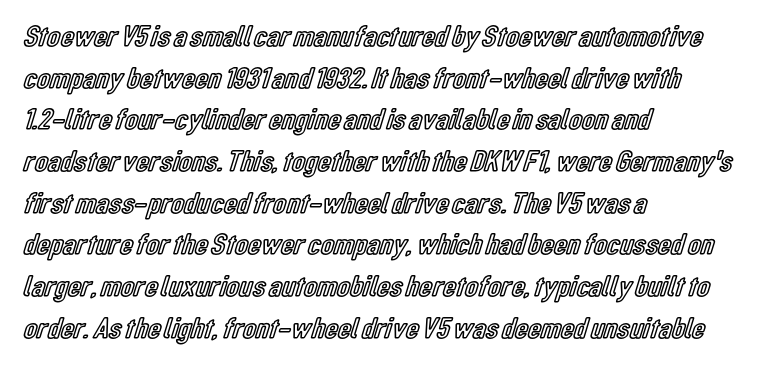
Q: Is the text italic (slanted)? A: Yes.
Q: Is the text underlined? A: No.
Q: How is the paragraph aligned? A: Left-aligned.
Q: Is the spacing between letters normal or unusually wide? A: Normal.
Q: Is the spacing between lines tight, normal or loose? A: Normal.
Q: Width (condensed, normal, or wide)? A: Condensed.
Q: x-height? A: Medium.
Q: Monospaced? A: No.
